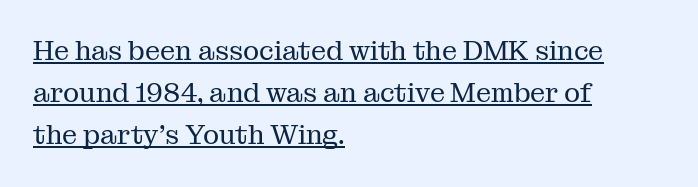
{"italic": "no", "bold": "no", "underline": "yes", "align": "left", "line_spacing": "normal", "line_spacing_ratio": 1.56, "letter_spacing": "normal", "letter_spacing_em": 0.0, "glyph_px": 27}
